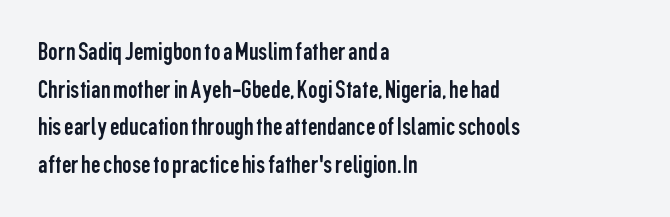
Q: Is the text bold? A: No.
Q: Is the text italic (slanted)? A: No, it is upright.
Q: Is the text underlined? A: No.
Q: How is the paragraph aligned? A: Left-aligned.
Q: Is the spacing between letters normal or unusually wide? A: Normal.
Q: Is the spacing between lines tight, normal or loose? A: Normal.
